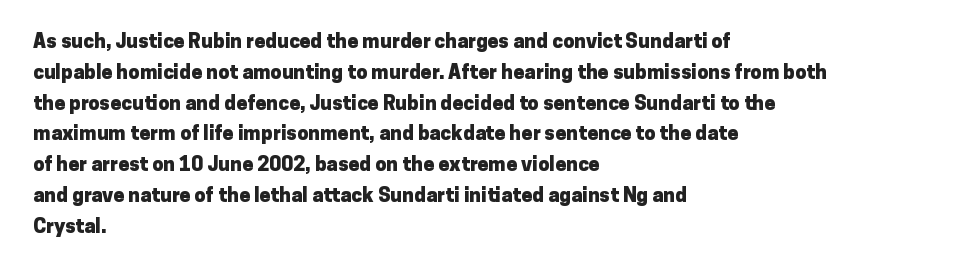
Q: Is the text bold? A: Yes.
Q: Is the text italic (slanted)? A: No, it is upright.
Q: Is the text underlined? A: No.
Q: How is the paragraph aligned? A: Left-aligned.
Q: Is the spacing between letters normal or unusually wide? A: Normal.
Q: Is the spacing between lines tight, normal or loose? A: Normal.
